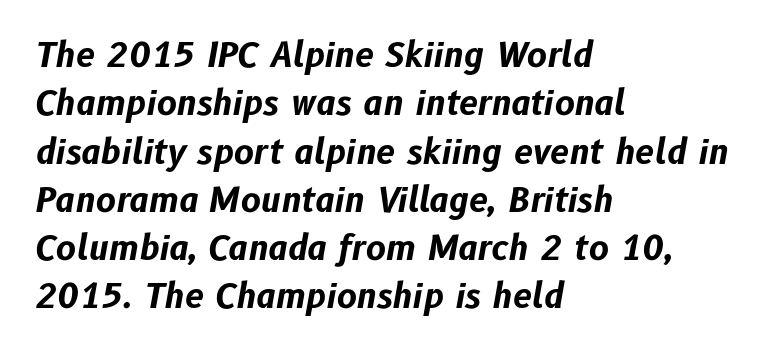
{"italic": "yes", "lean": "right", "slant_degrees": 10, "bold": "yes", "weight": "bold", "width": "normal", "stroke_contrast": "low", "x_height": "medium", "monospaced": "no", "underline": "no", "align": "left", "line_spacing": "normal", "line_spacing_ratio": 1.42, "letter_spacing": "normal", "letter_spacing_em": 0.0, "glyph_px": 34}
